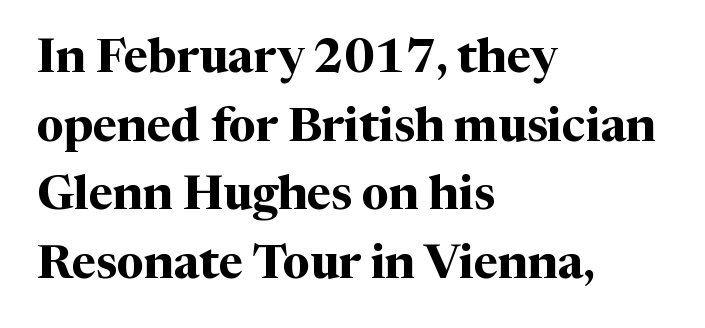
{"serif": "yes", "italic": "no", "bold": "yes", "weight": "bold", "width": "normal", "stroke_contrast": "medium", "x_height": "medium", "monospaced": "no", "underline": "no", "align": "left", "line_spacing": "normal", "line_spacing_ratio": 1.46, "letter_spacing": "normal", "letter_spacing_em": 0.0, "glyph_px": 47}
